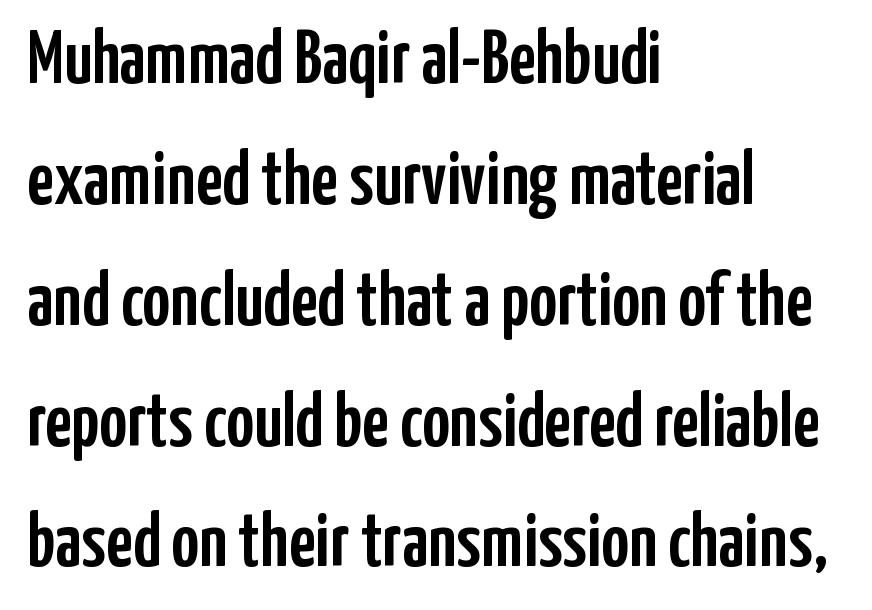
{"serif": "no", "italic": "no", "width": "condensed", "stroke_contrast": "low", "x_height": "medium", "monospaced": "no", "underline": "no", "align": "left", "line_spacing": "normal", "line_spacing_ratio": 1.59, "letter_spacing": "normal", "letter_spacing_em": 0.0, "glyph_px": 76}
